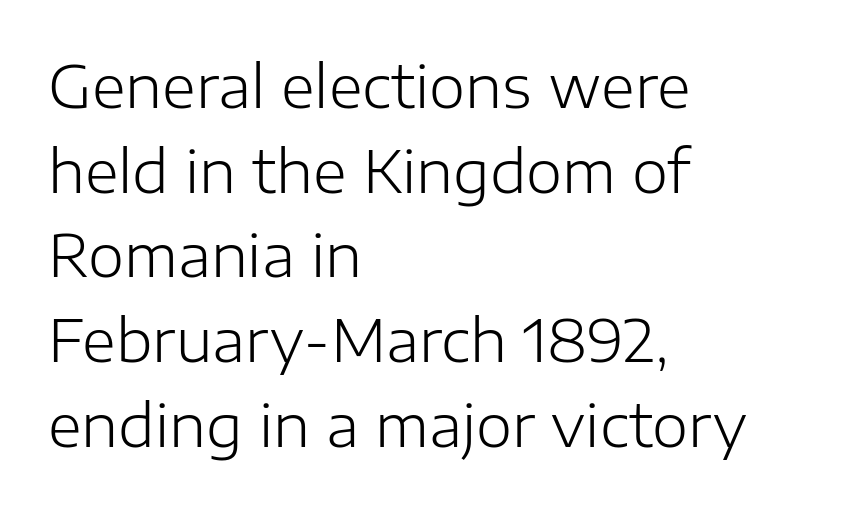
The image shows 58 px light sans-serif type, upright; set left-aligned, normal line spacing (1.46x), normal letter spacing, not underlined; low stroke contrast and a medium x-height.
